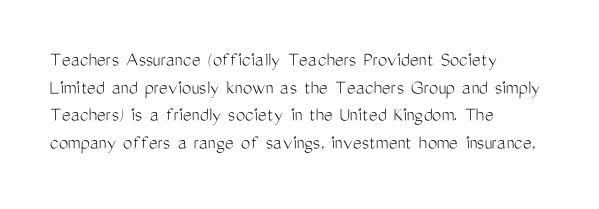
Every stem runs plumb, perpendicular to the baseline. Leftover space on each line is placed entirely after the last word. Check the space under the baseline: it is left empty. This reads as an unemphasized weight, regular at the heaviest. Caption: standard tracking, unaltered.
